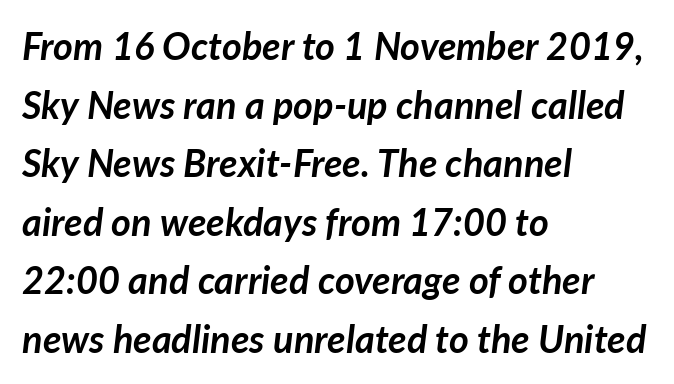
The image shows 38 px semibold type, italic (leaning right); set left-aligned, normal line spacing (1.54x), normal letter spacing, not underlined; low stroke contrast and a medium x-height.
